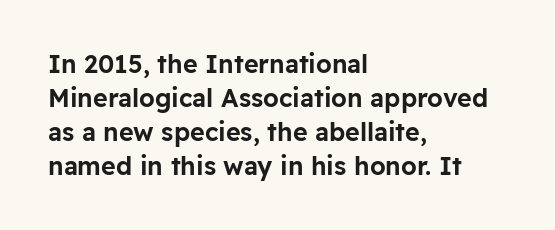
{"italic": "no", "underline": "no", "align": "left", "line_spacing": "normal", "line_spacing_ratio": 1.36, "letter_spacing": "normal", "letter_spacing_em": 0.0, "glyph_px": 25}
